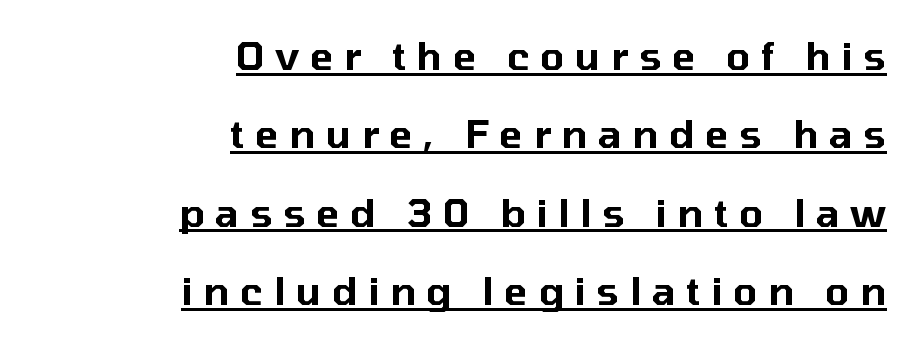
The image shows 39 px sans-serif type, upright; set right-aligned, loose line spacing (2.01x), unusually wide letter spacing (+0.27 em), underlined; low stroke contrast and a medium x-height.
